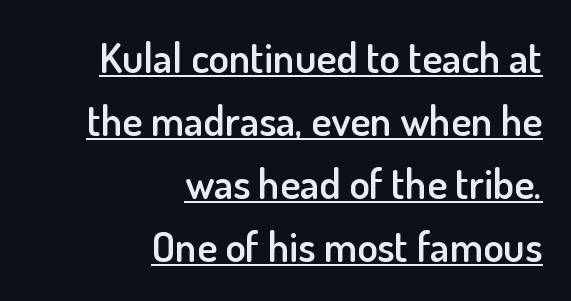
Q: Is the text bold? A: Semi-bold.
Q: Is the text italic (slanted)? A: No, it is upright.
Q: Is the typeface a serif or a sans-serif typeface? A: Sans-serif.
Q: Is the text underlined? A: Yes.
Q: How is the paragraph aligned? A: Right-aligned.
Q: Is the spacing between letters normal or unusually wide? A: Normal.
Q: Is the spacing between lines tight, normal or loose? A: Normal.
Q: Width (condensed, normal, or wide)? A: Normal.
Q: Stroke contrast? A: Low.
Q: x-height? A: Small.
Q: Monospaced? A: No.
